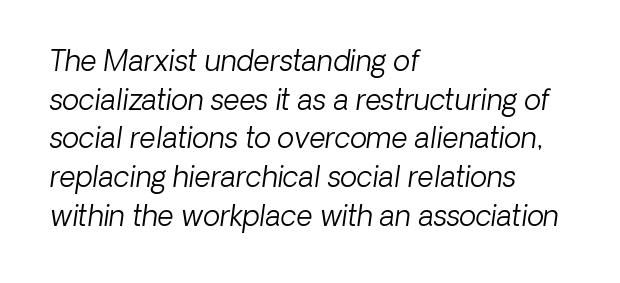
Q: Is the text bold? A: No.
Q: Is the typeface a serif or a sans-serif typeface? A: Sans-serif.
Q: Is the text underlined? A: No.
Q: How is the paragraph aligned? A: Left-aligned.
Q: Is the spacing between letters normal or unusually wide? A: Normal.
Q: Is the spacing between lines tight, normal or loose? A: Normal.
Q: Width (condensed, normal, or wide)? A: Normal.
Q: Stroke contrast? A: Low.
Q: x-height? A: Medium.
Q: Monospaced? A: No.
